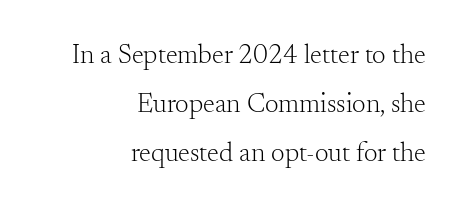
The image shows 27 px text type, upright; set right-aligned, line spacing 1.81x, normal letter spacing, not underlined.
